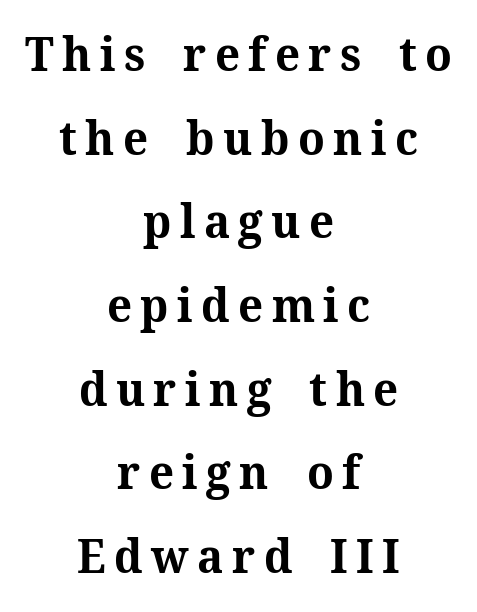
Q: Is the text bold? A: Yes.
Q: Is the text italic (slanted)? A: No, it is upright.
Q: Is the typeface a serif or a sans-serif typeface? A: Serif.
Q: Is the text underlined? A: No.
Q: How is the paragraph aligned? A: Centered.
Q: Width (condensed, normal, or wide)? A: Normal.
Q: Stroke contrast? A: Medium.
Q: x-height? A: Medium.
Q: Monospaced? A: No.
